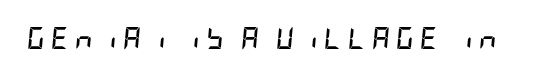
{"italic": "yes", "lean": "right", "slant_degrees": 5, "bold": "yes", "underline": "no", "letter_spacing": "wide", "letter_spacing_em": 0.28, "glyph_px": 22}
